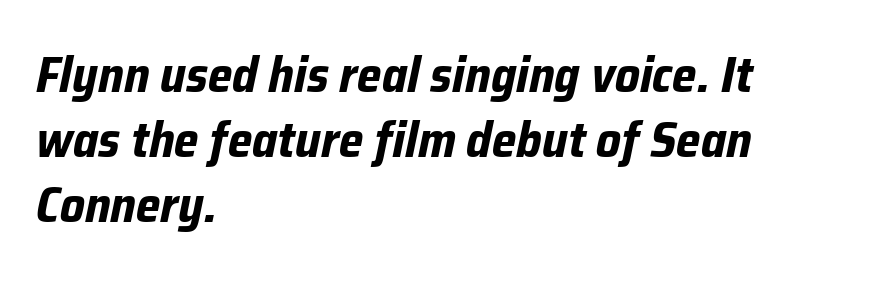
Default kerning and tracking; the words read as compact shapes. Short and long lines alike share a common starting point at left. The glyphs look as if they've been sheared to an angle. Quick note: underline off. Summary of weight: heavy, a full bold. Baseline-to-baseline distance is the conventional proportion of letter height.
